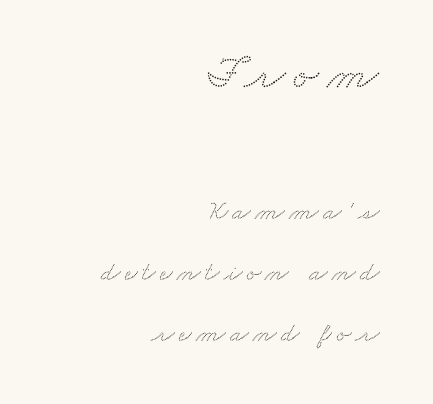
The words here are not underlined. Larger block? The one above; the one below is distinctly smaller. The face used here is proportionally spaced, like ordinary book or web type. This rendering uses right alignment, leaving the left contour irregular. Airy leading. The glyphs in this specimen are seriffed.
